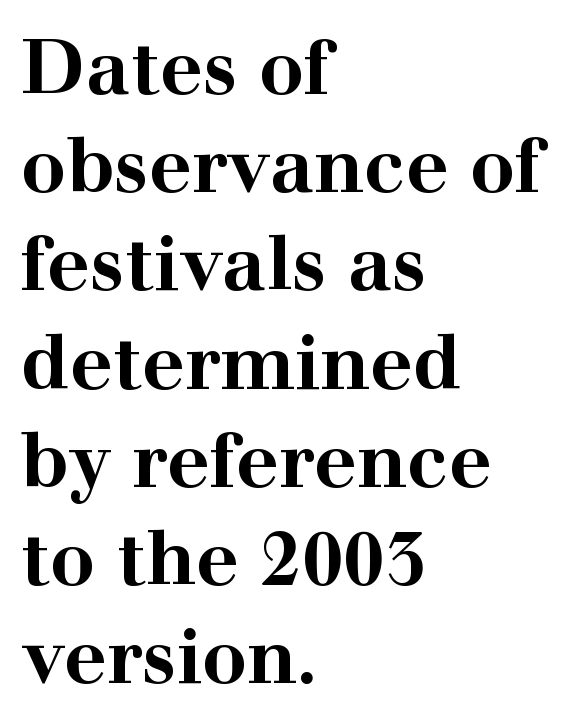
The image shows 75 px bold, wide serif type, upright; set left-aligned, normal line spacing (1.31x), normal letter spacing, not underlined; high stroke contrast and a medium x-height.
